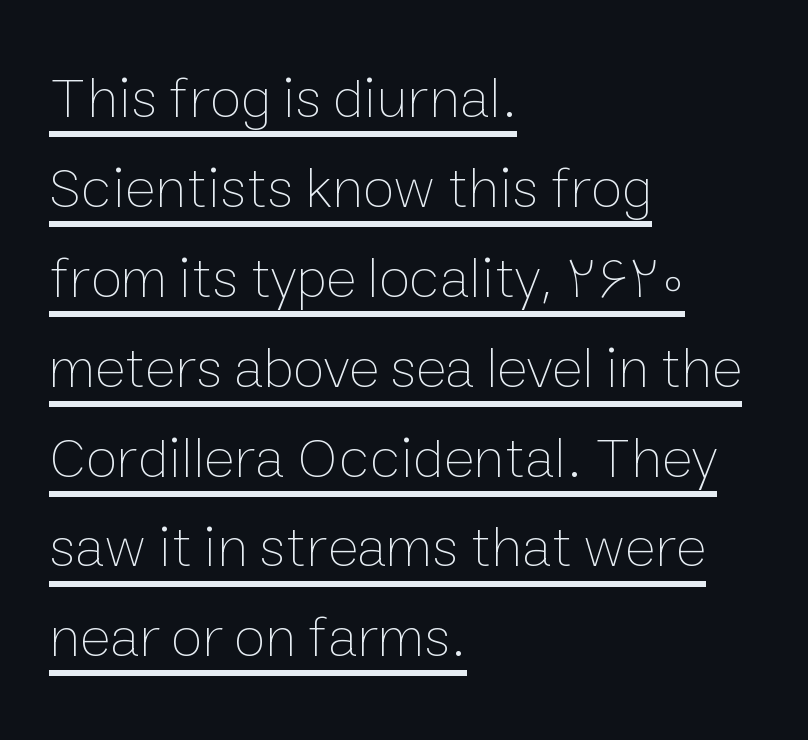
{"italic": "no", "bold": "no", "weight": "thin", "width": "normal", "stroke_contrast": "low", "x_height": "medium", "monospaced": "no", "underline": "yes", "align": "left", "line_spacing": "normal", "line_spacing_ratio": 1.55, "letter_spacing": "normal", "letter_spacing_em": 0.0, "glyph_px": 58}
